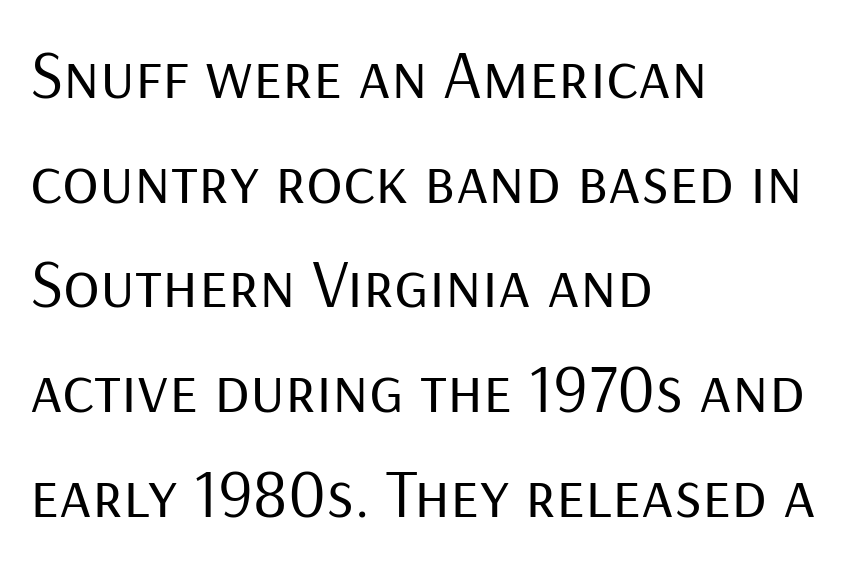
Check where the strokes stop: nothing finishes them off — pure sans. The words here are not underlined. These lines were composed using upright roman letters. Is this a fixed-width face? No — the glyphs have proportional, varying widths. The face used here is rendered with its standard letterfit. Vertical stems look standard width or narrower in stroke.
